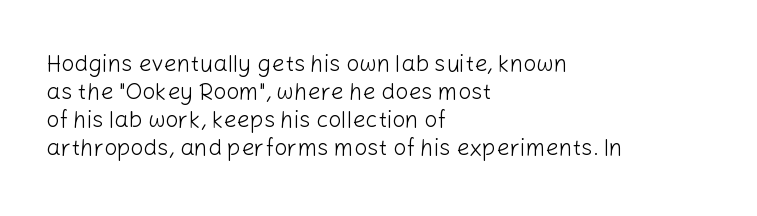
The image shows 23 px text type, upright; set left-aligned, line spacing 1.22x, normal letter spacing, not underlined.
